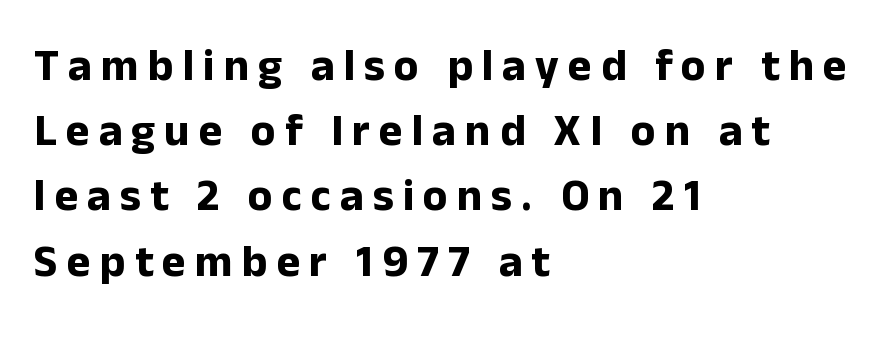
Q: Is the text bold? A: Yes.
Q: Is the text italic (slanted)? A: No, it is upright.
Q: Is the typeface a serif or a sans-serif typeface? A: Sans-serif.
Q: Is the text underlined? A: No.
Q: How is the paragraph aligned? A: Left-aligned.
Q: Is the spacing between letters normal or unusually wide? A: Unusually wide.
Q: Is the spacing between lines tight, normal or loose? A: Normal.
Q: Width (condensed, normal, or wide)? A: Normal.
Q: Stroke contrast? A: Low.
Q: x-height? A: Medium.
Q: Monospaced? A: No.
